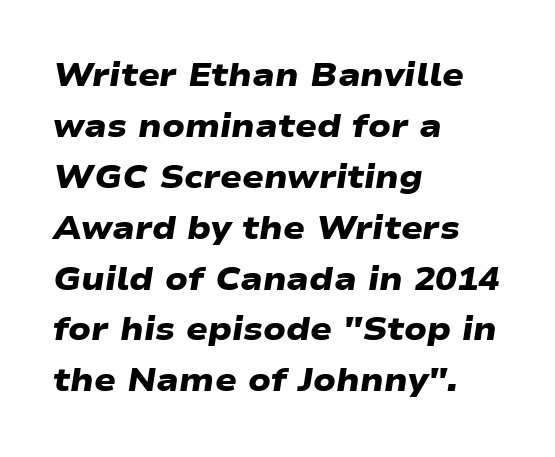
Examine the stroke ends and you'll find no serifs. The block of text has a typical density, with ordinary space between rows. Each line starts at the same left margin while the right side varies. Does extra space separate the letters? No, they use regular spacing. Quick note: underline off.
